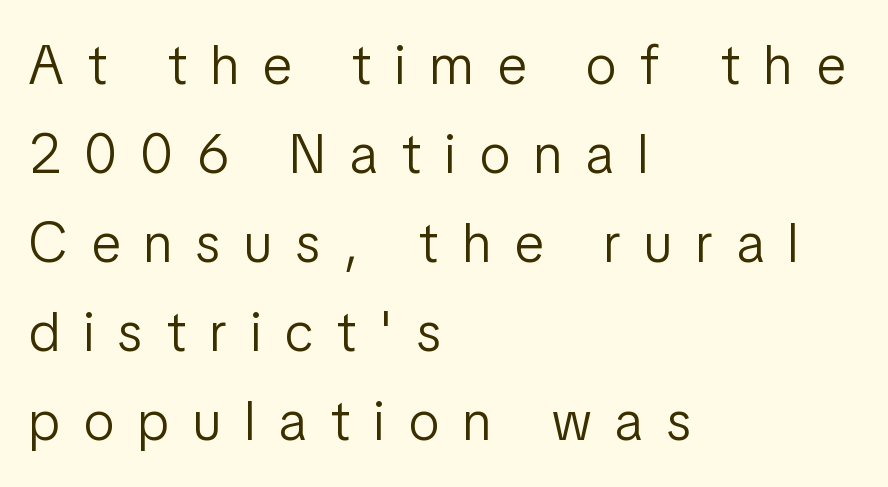
The image shows 55 px light, condensed sans-serif type, upright; set left-aligned, normal line spacing (1.62x), unusually wide letter spacing (+0.44 em), not underlined; low stroke contrast and a medium x-height.
